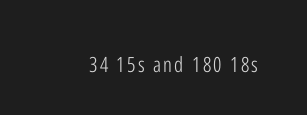
Q: Is the text bold? A: No.
Q: Is the text italic (slanted)? A: No, it is upright.
Q: Is the text underlined? A: No.
